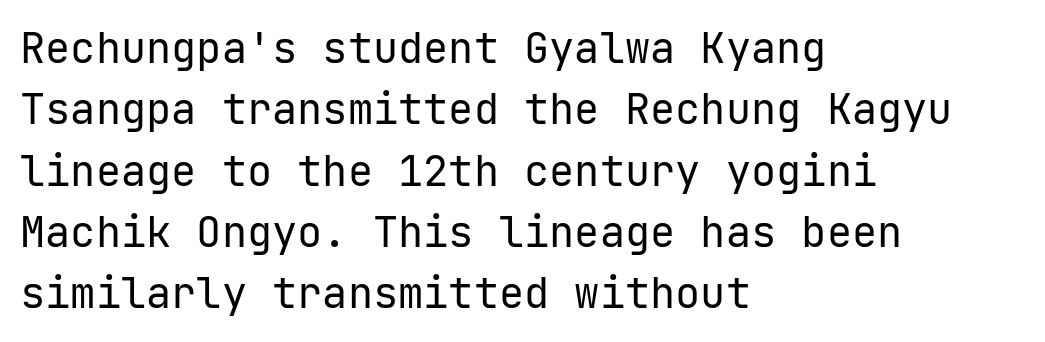
The space directly below the letters is spotless. All the whitespace from short lines collects on the right. Think standard paragraph weight, or any step lighter than that. Letterform terminals end flat and unadorned throughout the passage. Nobody touched the tracking dial on this one.
